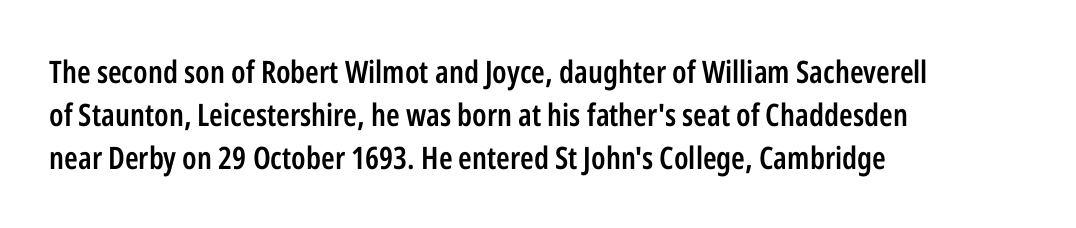
Q: Is the text bold? A: Semi-bold.
Q: Is the text italic (slanted)? A: No, it is upright.
Q: Is the typeface a serif or a sans-serif typeface? A: Sans-serif.
Q: Is the text underlined? A: No.
Q: How is the paragraph aligned? A: Left-aligned.
Q: Is the spacing between letters normal or unusually wide? A: Normal.
Q: Is the spacing between lines tight, normal or loose? A: Normal.
Q: Width (condensed, normal, or wide)? A: Condensed.
Q: Stroke contrast? A: Low.
Q: x-height? A: Medium.
Q: Monospaced? A: No.
